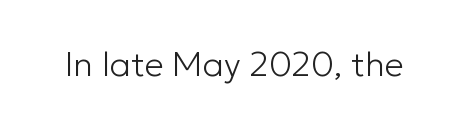
Letters have the restrained weight of plain body copy at most. This sample uses an upright cut, with every glyph sitting square on the baseline. Default kerning and tracking; the words read as compact shapes. The gap between lines stays unmarked.
